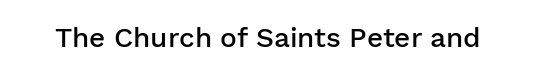
The image shows 28 px semibold sans-serif type, upright; set normal letter spacing, not underlined; low stroke contrast and a medium x-height.
